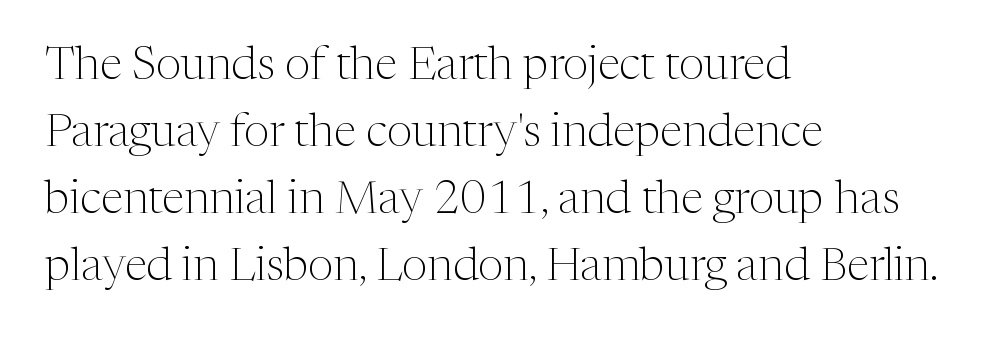
The rendering shows small feet on the letterforms — a serif design. The rendering uses natural spacing where letterforms have individual widths. The gap between lines stays unmarked. Upright lettering throughout.
